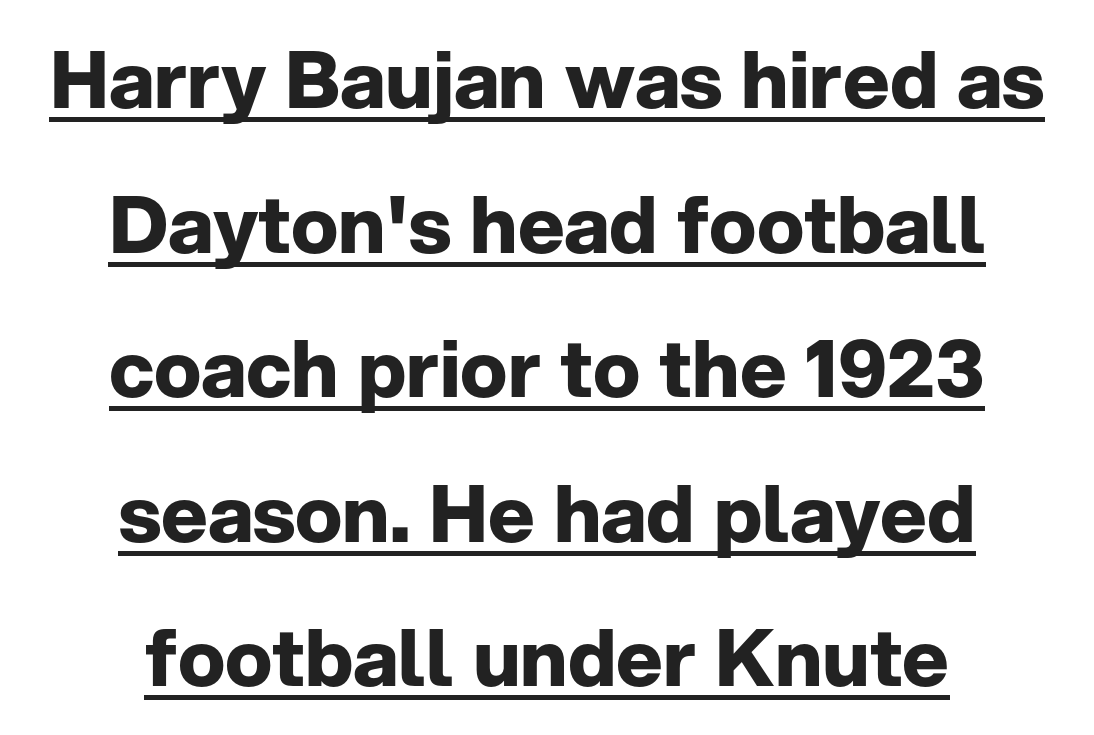
The words here are underlined. The lettering holds an erect, upright posture throughout. This rendering leaves character spacing at its baseline value. In CSS terms this would be text-align: center.
